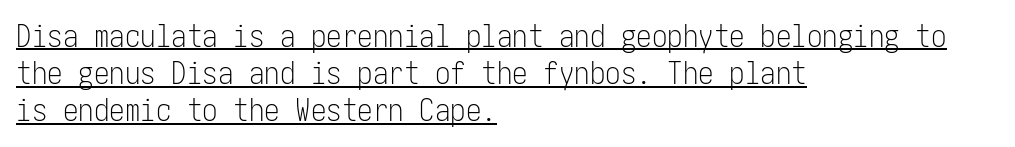
The image shows 31 px light, condensed sans-serif type, upright; set left-aligned, line spacing 1.2x, normal letter spacing, underlined; low stroke contrast and a medium x-height.
